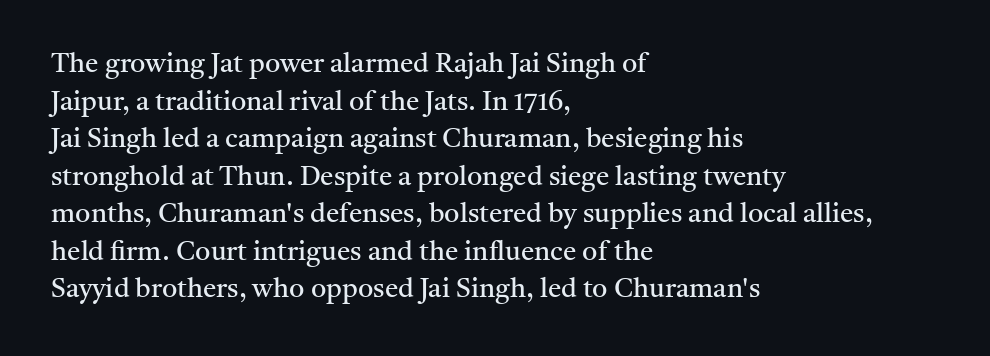
{"italic": "no", "bold": "no", "underline": "no", "align": "left", "line_spacing": "normal", "line_spacing_ratio": 1.39, "letter_spacing": "normal", "letter_spacing_em": 0.0, "glyph_px": 27}
